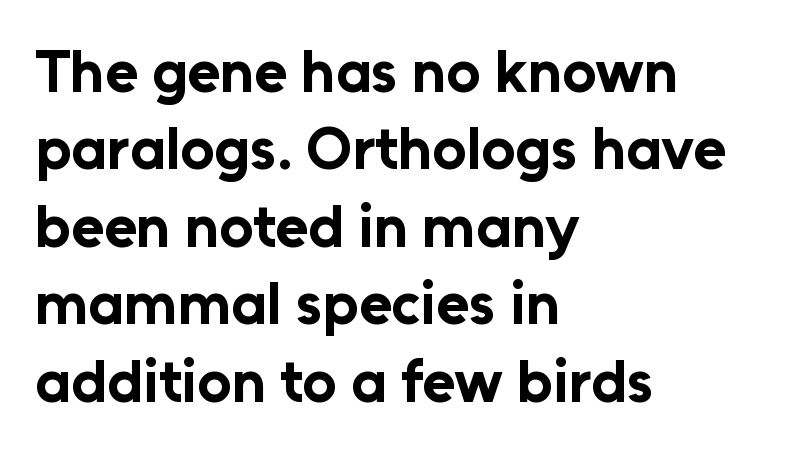
{"serif": "no", "italic": "no", "bold": "yes", "weight": "bold", "width": "normal", "stroke_contrast": "low", "x_height": "medium", "monospaced": "no", "underline": "no", "align": "left", "line_spacing": "normal", "line_spacing_ratio": 1.29, "letter_spacing": "normal", "letter_spacing_em": 0.0, "glyph_px": 60}
